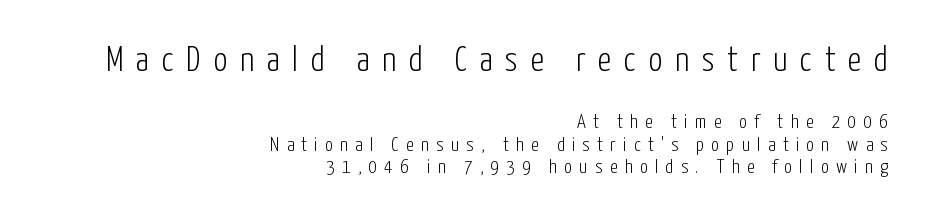
Varying glyph widths throughout — classic text-font behaviour. A clean baseline with only descenders dipping below it. A quiet, ordinary-to-light weight characterises the typeface. The initial chunk of copy outweighs the following chunk in type size. The tracking jumps out immediately: characters are airy and widely separated.
